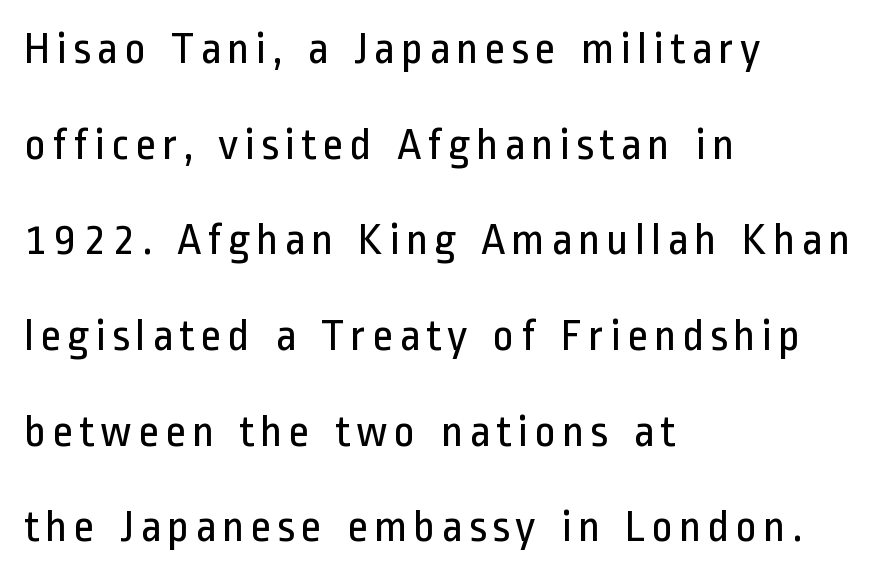
This sample uses an upright cut, with every glyph sitting square on the baseline. A great deal of white space separates one row of letters from the next. Each letter keeps its own natural width here, so spacing adapts to shape. Rule under the text: the space is simply empty. Observe the absence of serifs on each vertical stroke in this sample.
